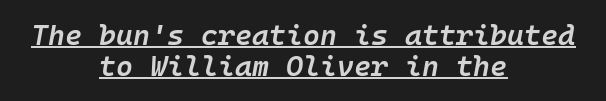
Compared with ordinary roman type, these characters are visibly tilted. Teacher's note: observe the equal gaps on both sides — that is centered alignment. Vertically, the passage feels compressed, each row crowding the next. These lines are rendered in a fixed-pitch font.
